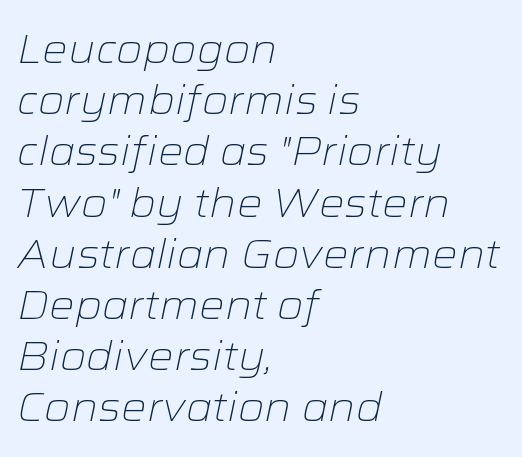
Varying glyph widths throughout — classic text-font behaviour. Line beginnings align vertically; line endings do not. Weight: regular or lighter. Compared with typical paragraphs, the rows here are spaced about the same. There is no visible air inserted between adjacent glyphs. The glyphs look as if they've been sheared to an angle.
